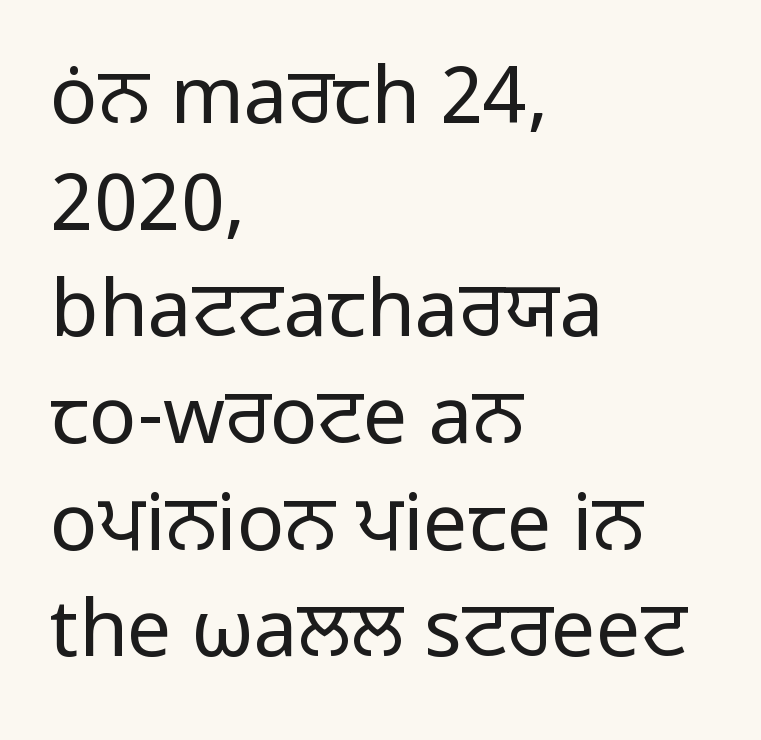
The image shows 79 px regular-weight sans-serif type, upright; set left-aligned, normal line spacing (1.35x), normal letter spacing, not underlined; low stroke contrast and a medium x-height.
